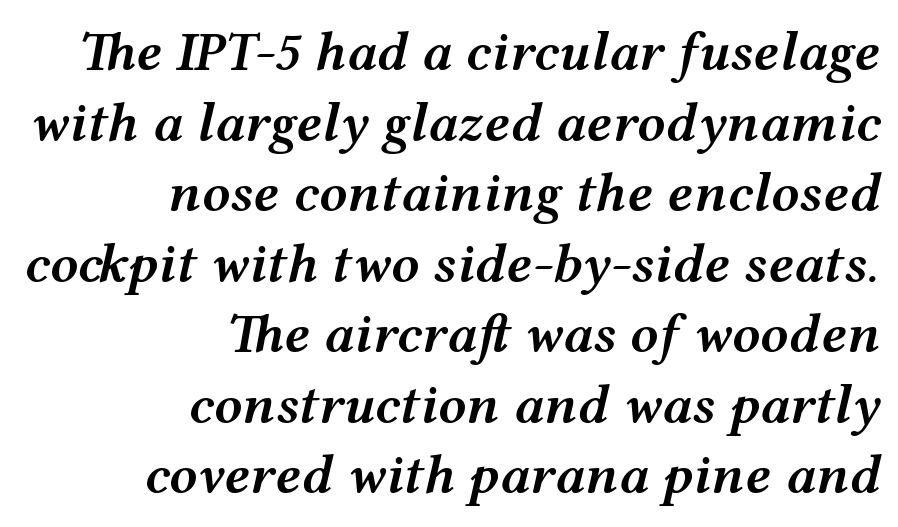
Q: Is the text bold? A: Semi-bold.
Q: Is the text italic (slanted)? A: Yes, it leans right by about 12 degrees.
Q: Is the text underlined? A: No.
Q: How is the paragraph aligned? A: Right-aligned.
Q: Is the spacing between letters normal or unusually wide? A: Normal.
Q: Is the spacing between lines tight, normal or loose? A: Normal.
Q: Width (condensed, normal, or wide)? A: Wide.
Q: Stroke contrast? A: Medium.
Q: x-height? A: Medium.
Q: Monospaced? A: No.
